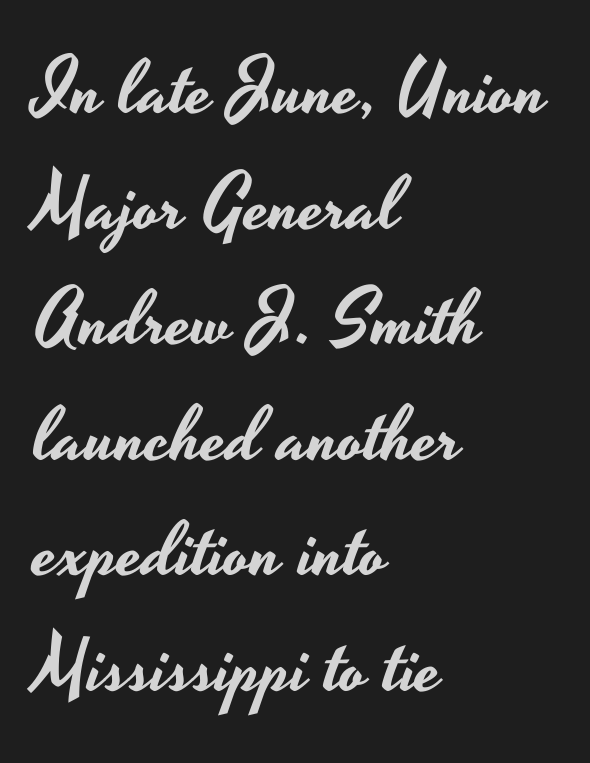
Q: Is the text italic (slanted)? A: Yes.
Q: Is the typeface a serif or a sans-serif typeface? A: Sans-serif.
Q: Is the text underlined? A: No.
Q: How is the paragraph aligned? A: Left-aligned.
Q: Is the spacing between letters normal or unusually wide? A: Normal.
Q: Is the spacing between lines tight, normal or loose? A: Normal.
Q: Width (condensed, normal, or wide)? A: Wide.
Q: Stroke contrast? A: Low.
Q: x-height? A: Small.
Q: Monospaced? A: No.
